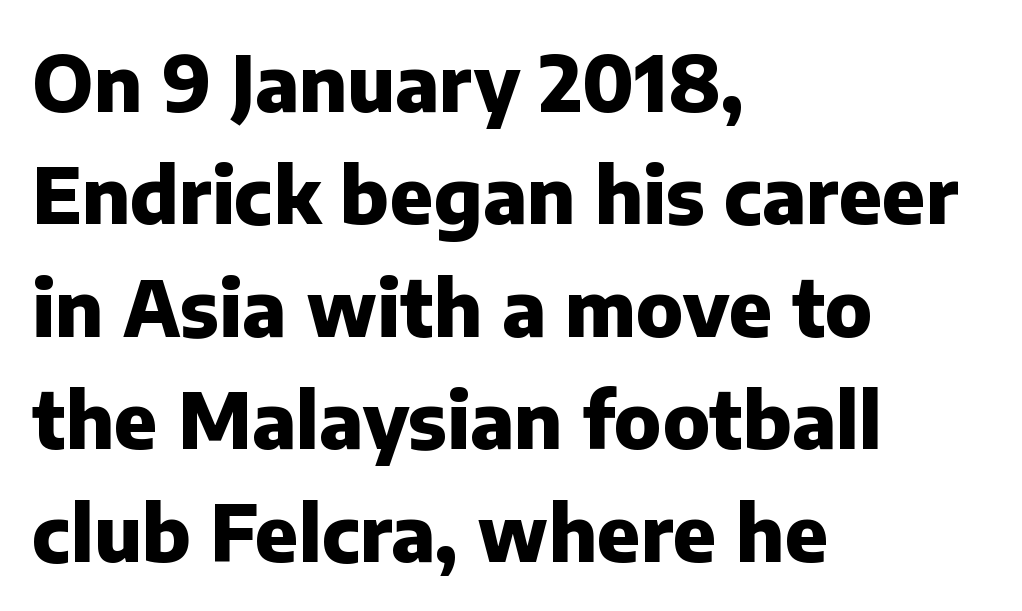
Q: Is the text bold? A: Yes.
Q: Is the text italic (slanted)? A: No, it is upright.
Q: Is the typeface a serif or a sans-serif typeface? A: Sans-serif.
Q: Is the text underlined? A: No.
Q: How is the paragraph aligned? A: Left-aligned.
Q: Is the spacing between letters normal or unusually wide? A: Normal.
Q: Is the spacing between lines tight, normal or loose? A: Normal.
Q: Width (condensed, normal, or wide)? A: Normal.
Q: Stroke contrast? A: Low.
Q: x-height? A: Medium.
Q: Monospaced? A: No.
